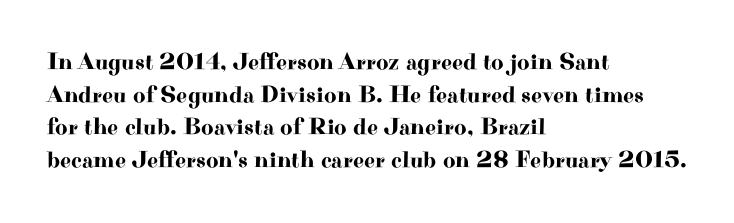
The vertical gap from one line to the next is medium. The rendering keeps characters at their native spacing. The axis of the letterforms is exactly vertical. Bare-footed words on every line. In CSS terms this would be text-align: left.
